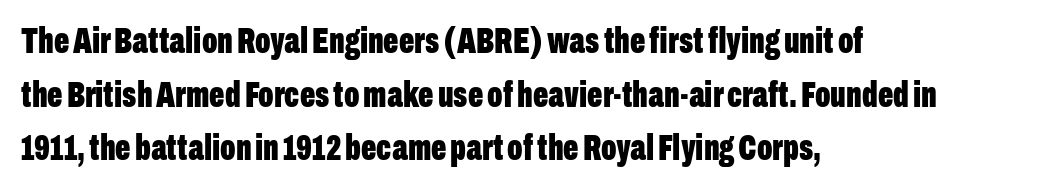
The space directly below the letters is spotless. Horizontally, the lines are justified to the leading edge only. This sample uses plain, unmodified letter spacing. Bold? Absolutely — the strokes are thick and heavy.
